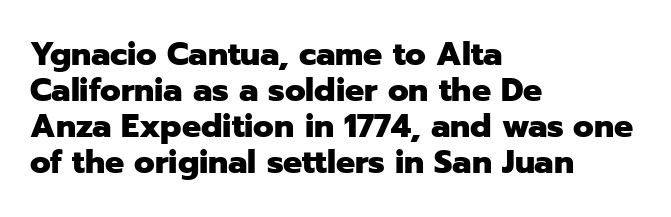
Q: Is the text bold? A: Yes.
Q: Is the text italic (slanted)? A: No, it is upright.
Q: Is the typeface a serif or a sans-serif typeface? A: Sans-serif.
Q: Is the text underlined? A: No.
Q: How is the paragraph aligned? A: Left-aligned.
Q: Is the spacing between letters normal or unusually wide? A: Normal.
Q: Is the spacing between lines tight, normal or loose? A: Tight.
Q: Width (condensed, normal, or wide)? A: Normal.
Q: Stroke contrast? A: Low.
Q: x-height? A: Medium.
Q: Monospaced? A: No.
